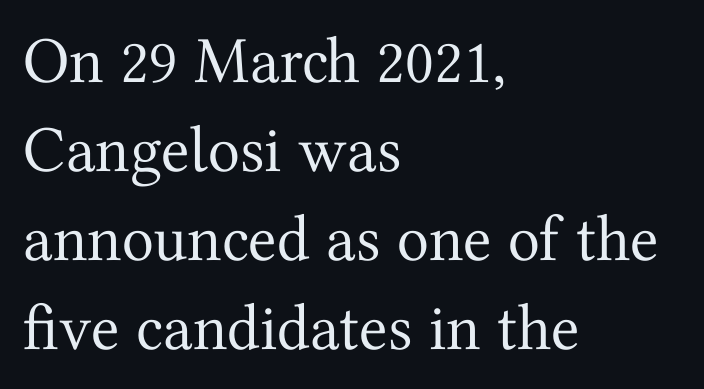
Q: Is the text bold? A: No.
Q: Is the text italic (slanted)? A: No, it is upright.
Q: Is the typeface a serif or a sans-serif typeface? A: Serif.
Q: Is the text underlined? A: No.
Q: How is the paragraph aligned? A: Left-aligned.
Q: Is the spacing between letters normal or unusually wide? A: Normal.
Q: Is the spacing between lines tight, normal or loose? A: Normal.
Q: Width (condensed, normal, or wide)? A: Normal.
Q: Stroke contrast? A: Medium.
Q: x-height? A: Medium.
Q: Monospaced? A: No.
